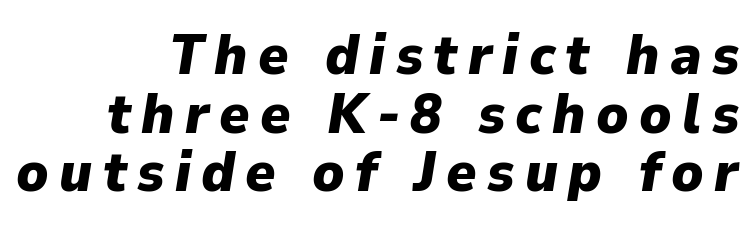
{"italic": "yes", "lean": "right", "slant_degrees": 9, "bold": "yes", "weight": "heavy", "width": "normal", "stroke_contrast": "low", "x_height": "medium", "monospaced": "no", "underline": "no", "align": "right", "line_spacing": "tight", "line_spacing_ratio": 1.03, "glyph_px": 57}
